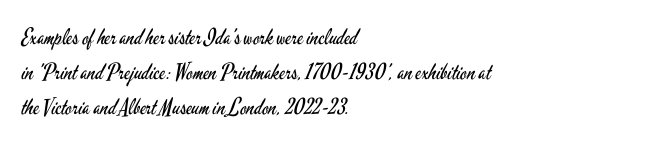
{"bold": "no", "underline": "no", "align": "left", "line_spacing": "normal", "line_spacing_ratio": 1.58, "letter_spacing": "normal", "letter_spacing_em": 0.0, "glyph_px": 22}
